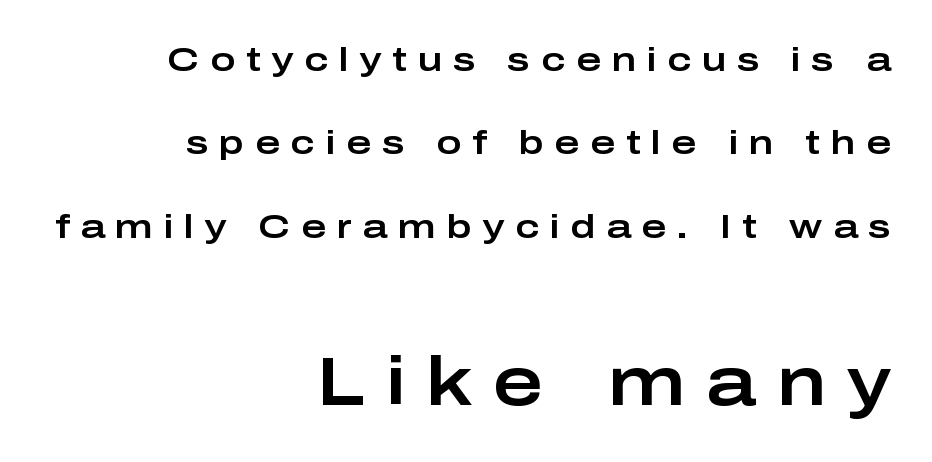
The image shows 68 px wide sans-serif type, upright; set right-aligned, loose line spacing (2.45x), unusually wide letter spacing (+0.31 em), not underlined; the second (bottom) block is 2.0x larger; low stroke contrast and a medium x-height.
